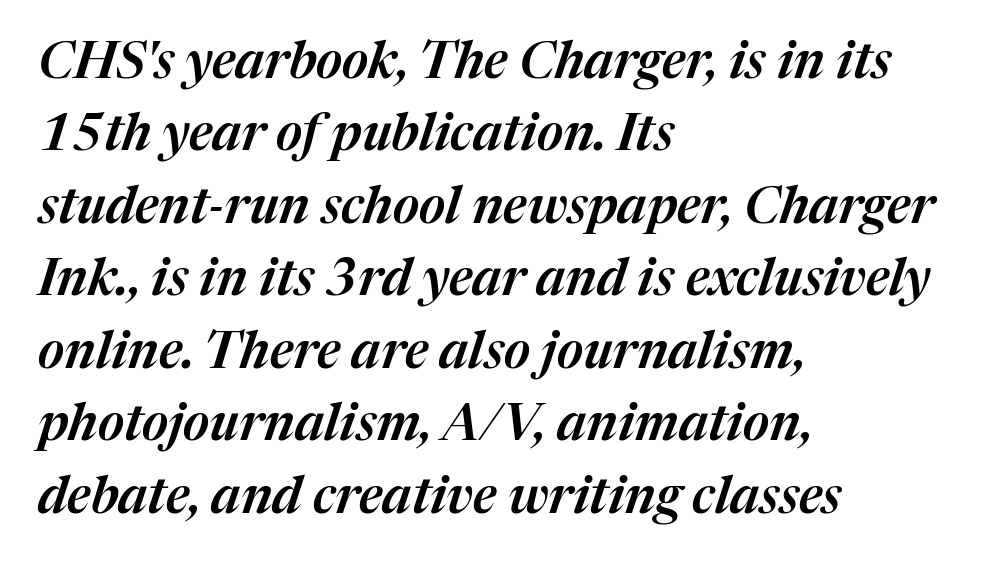
Here the designer chose a conventional face with non-uniform glyph widths. The text carries the slant typical of an italic or oblique font. The letterforms sit shoulder to shoulder at normal distance. Evenly set lines give the paragraph a standard silhouette.
